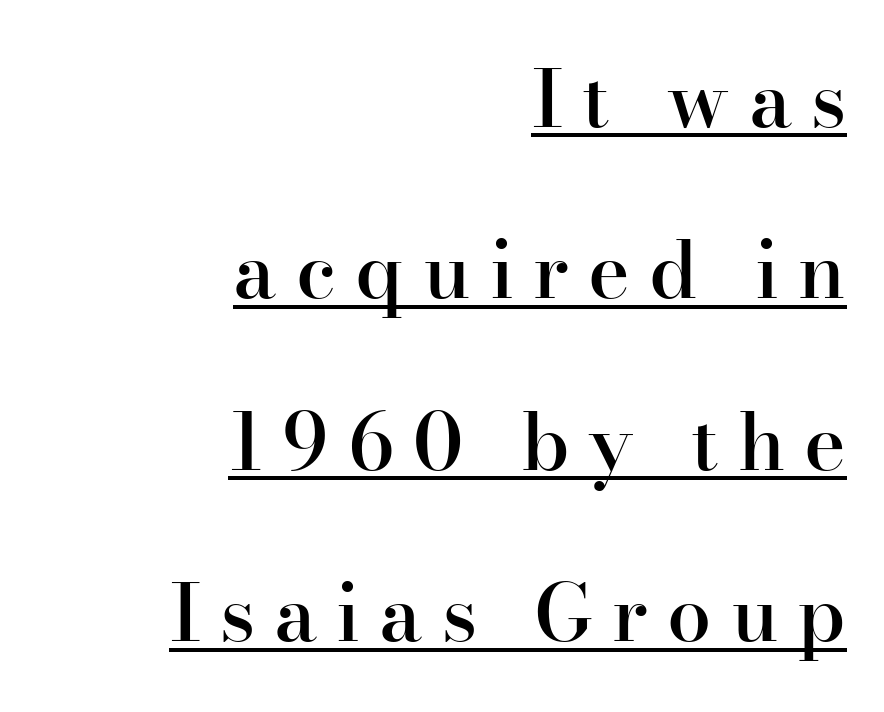
Tall strokes in this sample are plumb rather than angled. The paragraph has a hard right edge and a soft left edge. Honestly, the rows look like they've been pulled way apart. Note the varied advance widths — an 'i' is clearly narrower than an 'm'. Serif or sans? Serif — the stroke terminals have little feet.
